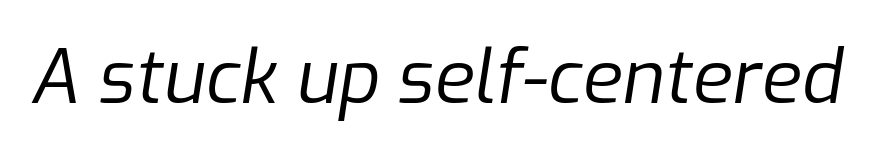
Nothing unusual about the tracking: characters are spaced as the font intends. Rendered with sloped, italic letterforms. The space beneath each line is pristine and unruled. These glyphs show unthickened strokes, regular width or finer.
